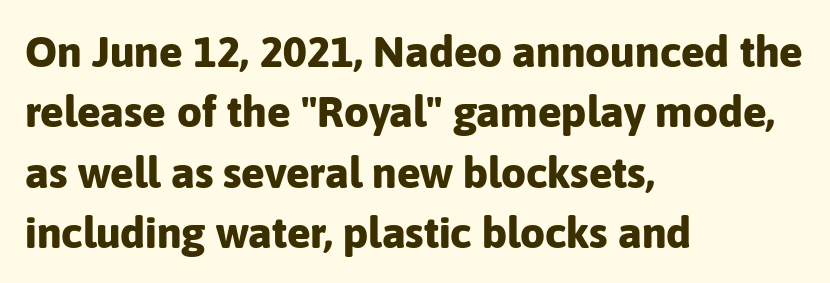
{"serif": "no", "italic": "no", "bold": "yes", "weight": "bold", "width": "normal", "stroke_contrast": "low", "x_height": "medium", "monospaced": "no", "underline": "no", "align": "left", "line_spacing": "normal", "line_spacing_ratio": 1.37, "letter_spacing": "normal", "letter_spacing_em": 0.0, "glyph_px": 44}
